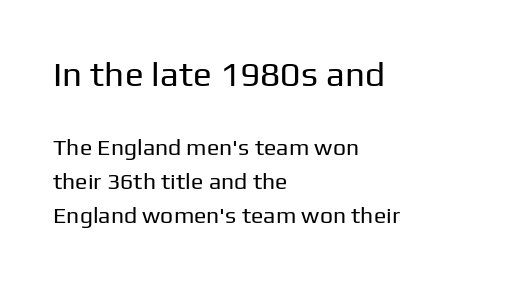
The image shows 35 px regular-weight sans-serif type, upright; set left-aligned, normal line spacing (1.48x), normal letter spacing, not underlined; the first (top) block is 1.52x larger; low stroke contrast and a medium x-height.
